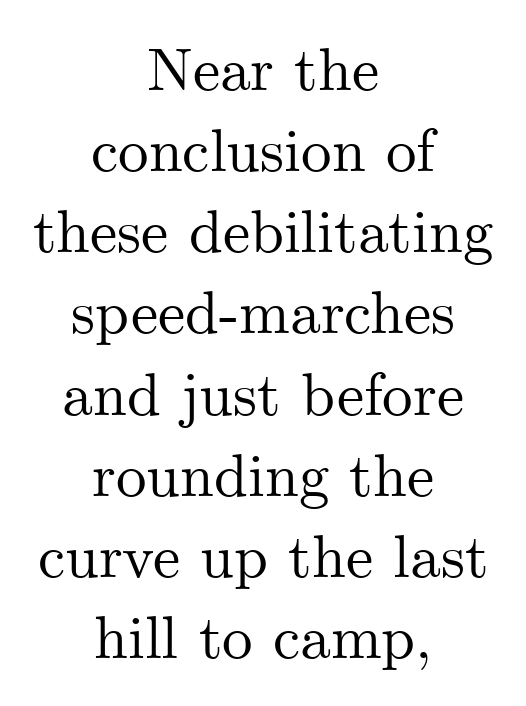
The image shows 61 px serif type, upright; set centered, normal line spacing (1.33x), normal letter spacing, not underlined; medium stroke contrast and a small x-height.
